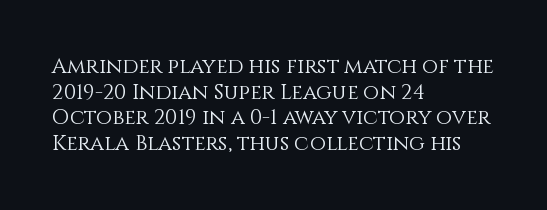
Q: Is the text bold? A: No.
Q: Is the text italic (slanted)? A: No, it is upright.
Q: Is the text underlined? A: No.
Q: How is the paragraph aligned? A: Left-aligned.
Q: Is the spacing between letters normal or unusually wide? A: Normal.
